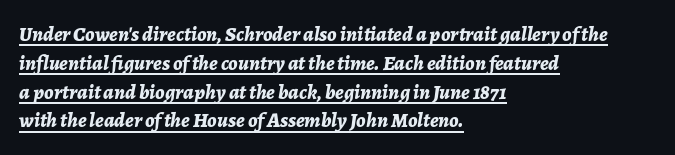
A typesetter would call this zero additional tracking. Reading down the block, your eye returns to a fixed left position each line. It's the slanting kind of type. As a designer I'd log this as weight 700, bold. This rendering features underlined lettering.
